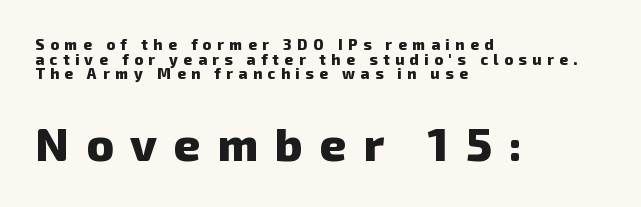
Q: Is the text bold? A: Yes.
Q: Is the typeface a serif or a sans-serif typeface? A: Sans-serif.
Q: Is the text underlined? A: No.
Q: How is the paragraph aligned? A: Left-aligned.
Q: Is the spacing between letters normal or unusually wide? A: Unusually wide.
Q: Is the spacing between lines tight, normal or loose? A: Tight.
Q: Which block of text is set in a larger size, the first (top) or the second (bottom)? A: The second (bottom) one.
Q: Width (condensed, normal, or wide)? A: Normal.
Q: Stroke contrast? A: Low.
Q: x-height? A: Medium.
Q: Monospaced? A: No.
